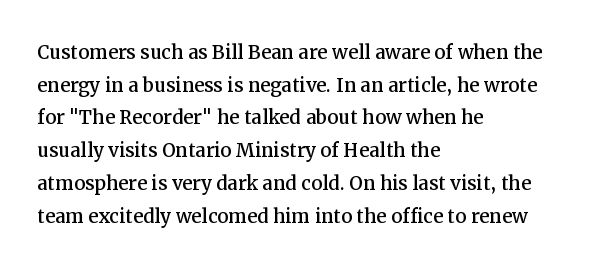
{"italic": "no", "underline": "no", "align": "left", "line_spacing": "normal", "line_spacing_ratio": 1.31, "letter_spacing": "normal", "letter_spacing_em": 0.0, "glyph_px": 25}
